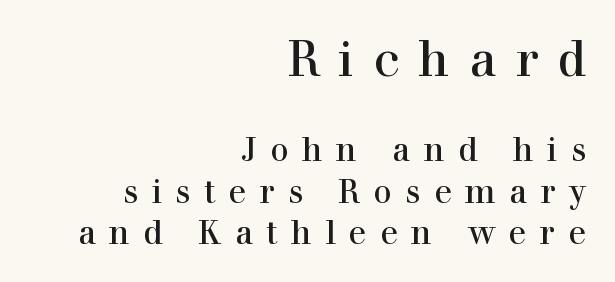
{"serif": "yes", "italic": "no", "width": "normal", "x_height": "medium", "monospaced": "no", "underline": "no", "align": "right", "line_spacing": "normal", "line_spacing_ratio": 1.25, "letter_spacing": "wide", "letter_spacing_em": 0.4, "larger_block": "first", "size_ratio": 1.48, "glyph_px": 49}
